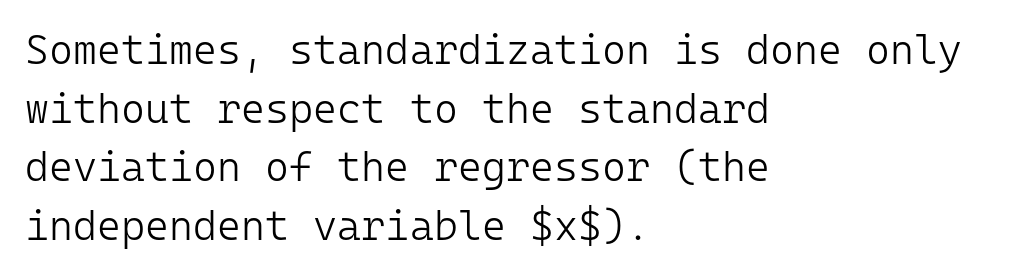
{"serif": "no", "italic": "no", "bold": "no", "weight": "light", "width": "normal", "stroke_contrast": "low", "x_height": "medium", "monospaced": "yes", "underline": "no", "align": "left", "line_spacing": "normal", "line_spacing_ratio": 1.43, "letter_spacing": "normal", "letter_spacing_em": 0.0, "glyph_px": 41}
